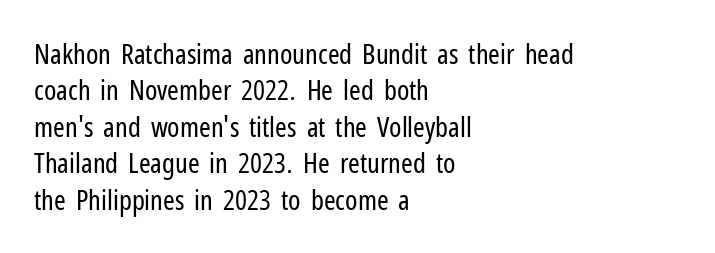
{"serif": "no", "italic": "no", "bold": "no", "weight": "regular", "width": "condensed", "stroke_contrast": "low", "x_height": "medium", "monospaced": "no", "underline": "no", "align": "left", "line_spacing": "normal", "line_spacing_ratio": 1.3, "letter_spacing": "normal", "letter_spacing_em": 0.0, "glyph_px": 28}
